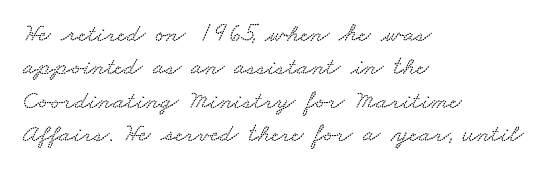
The image shows 26 px text type; set left-aligned, normal line spacing (1.28x), normal letter spacing, not underlined.
